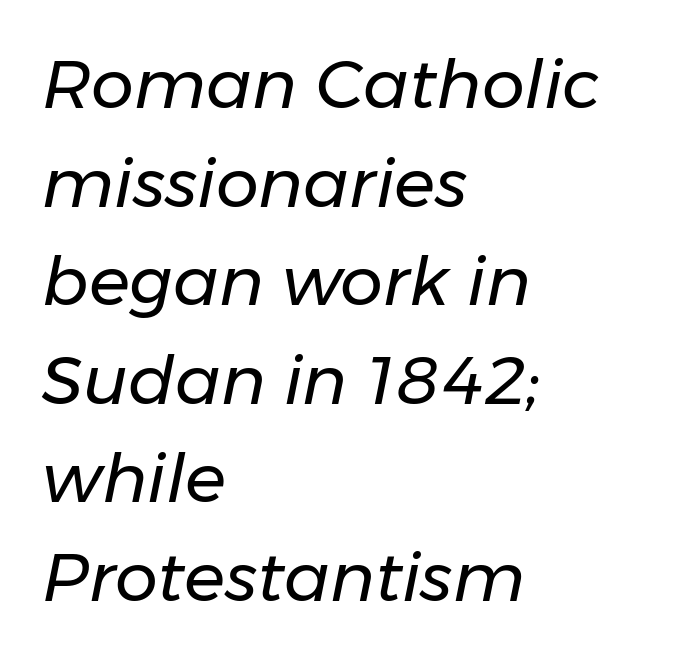
Here the designer chose a conventional face with non-uniform glyph widths. Does extra space separate the letters? No, they use regular spacing. The space beneath each line is pristine and unruled. The letterforms sit at book weight or below. Slanted lettering throughout.
